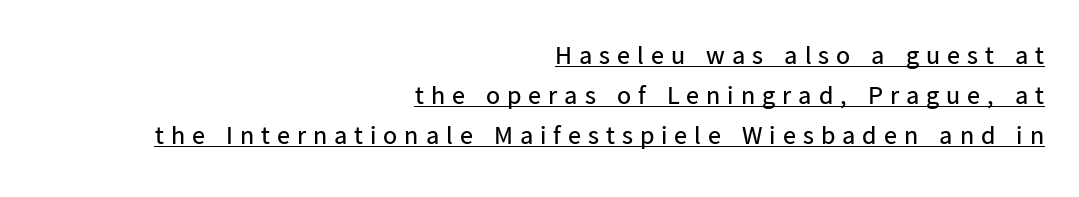
Is the letter spacing exaggerated? Yes — the characters are pushed far apart. Every row of glyphs terminates at an identical x-position on the right. No extra ink here — the face is not bold. The specimen reads as upright at a glance.
